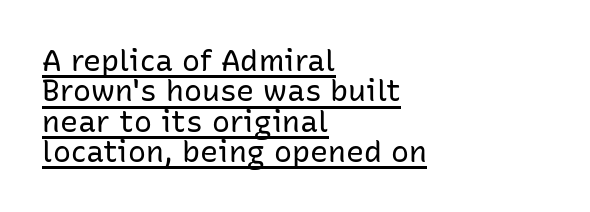
{"serif": "no", "italic": "no", "bold": "no", "weight": "regular", "width": "normal", "stroke_contrast": "low", "x_height": "medium", "monospaced": "no", "underline": "yes", "align": "left", "line_spacing": "tight", "line_spacing_ratio": 1.01, "letter_spacing": "normal", "letter_spacing_em": 0.0, "glyph_px": 30}
